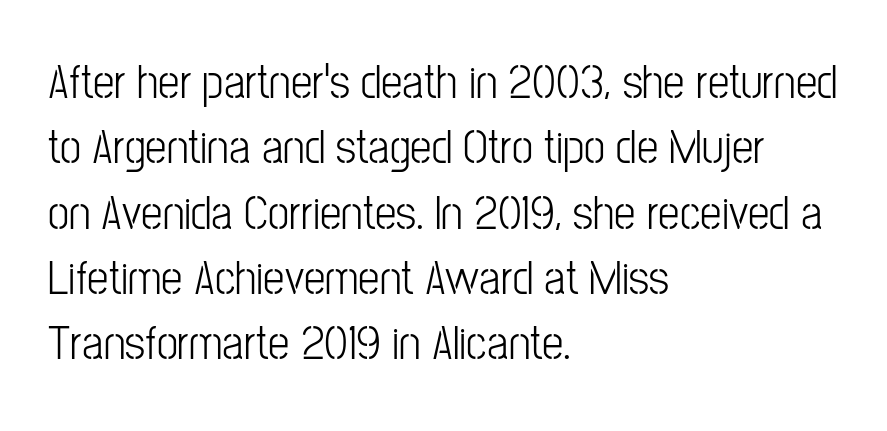
{"serif": "no", "italic": "no", "width": "condensed", "stroke_contrast": "low", "x_height": "medium", "monospaced": "no", "underline": "no", "align": "left", "line_spacing": "normal", "line_spacing_ratio": 1.36, "letter_spacing": "normal", "letter_spacing_em": 0.0, "glyph_px": 48}
